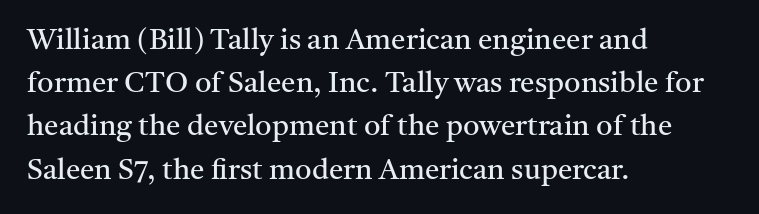
{"serif": "yes", "italic": "no", "bold": "no", "weight": "regular", "width": "normal", "stroke_contrast": "medium", "x_height": "medium", "monospaced": "no", "underline": "no", "align": "left", "line_spacing": "normal", "line_spacing_ratio": 1.49, "letter_spacing": "normal", "letter_spacing_em": 0.0, "glyph_px": 29}
